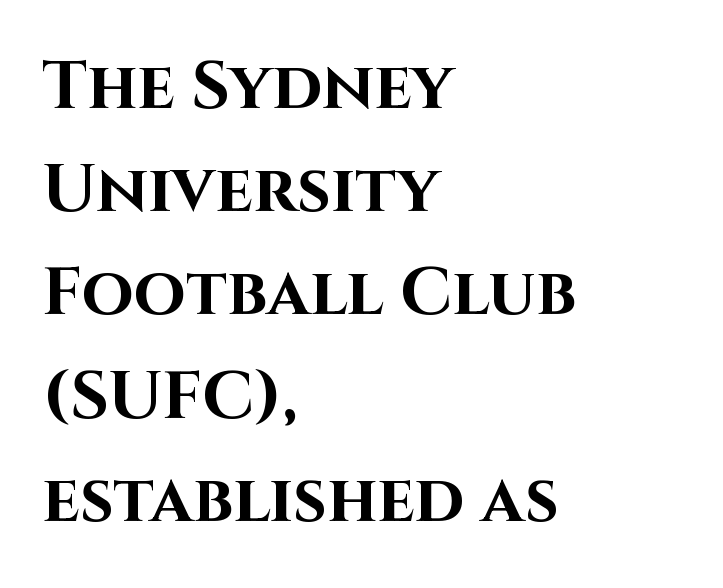
{"serif": "no", "italic": "no", "bold": "yes", "weight": "bold", "width": "normal", "stroke_contrast": "high", "x_height": "large", "monospaced": "no", "underline": "no", "align": "left", "line_spacing": "normal", "line_spacing_ratio": 1.54, "letter_spacing": "normal", "letter_spacing_em": 0.0, "glyph_px": 67}
